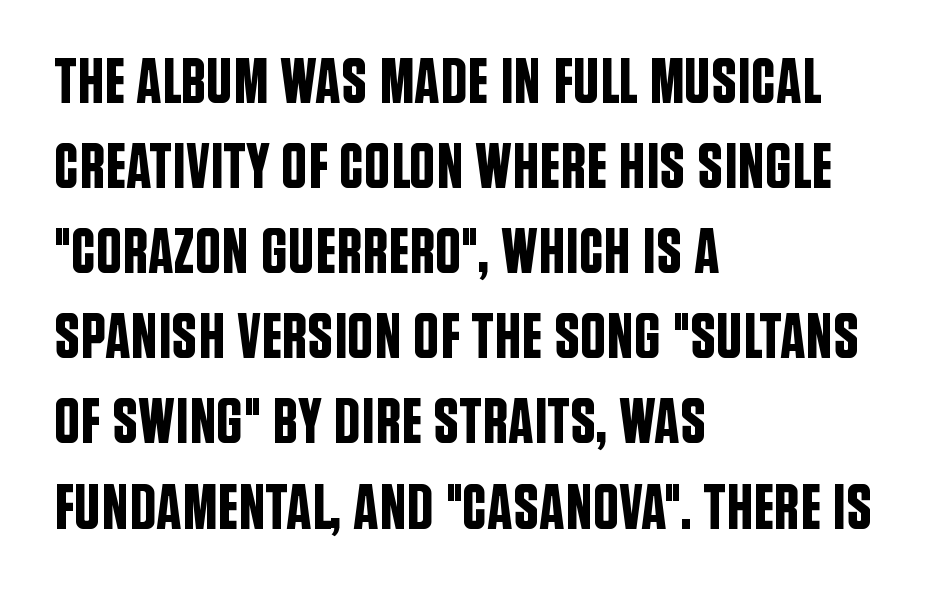
{"serif": "no", "italic": "no", "width": "condensed", "stroke_contrast": "low", "x_height": "large", "monospaced": "no", "underline": "no", "align": "left", "line_spacing": "normal", "line_spacing_ratio": 1.33, "letter_spacing": "normal", "letter_spacing_em": 0.0, "glyph_px": 64}
